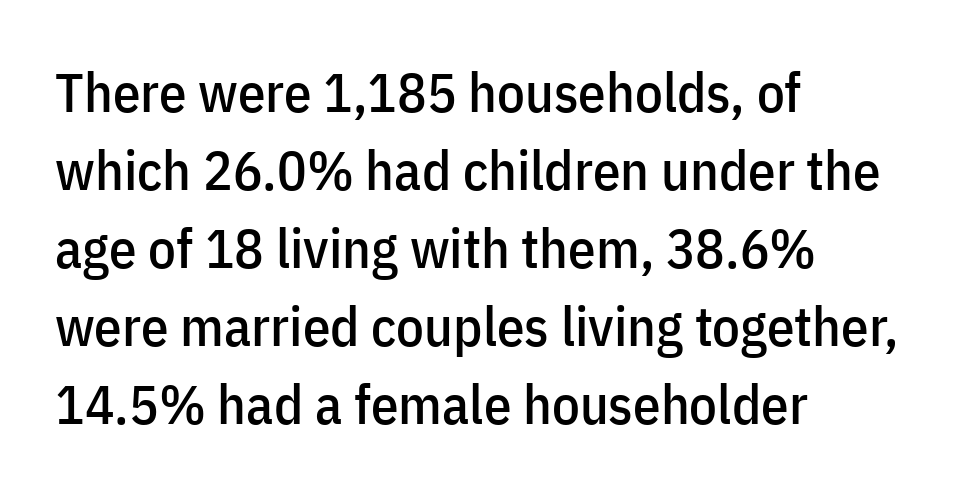
Q: Is the text italic (slanted)? A: No, it is upright.
Q: Is the typeface a serif or a sans-serif typeface? A: Sans-serif.
Q: Is the text underlined? A: No.
Q: How is the paragraph aligned? A: Left-aligned.
Q: Is the spacing between letters normal or unusually wide? A: Normal.
Q: Is the spacing between lines tight, normal or loose? A: Normal.
Q: Width (condensed, normal, or wide)? A: Condensed.
Q: Stroke contrast? A: Low.
Q: x-height? A: Medium.
Q: Monospaced? A: No.
